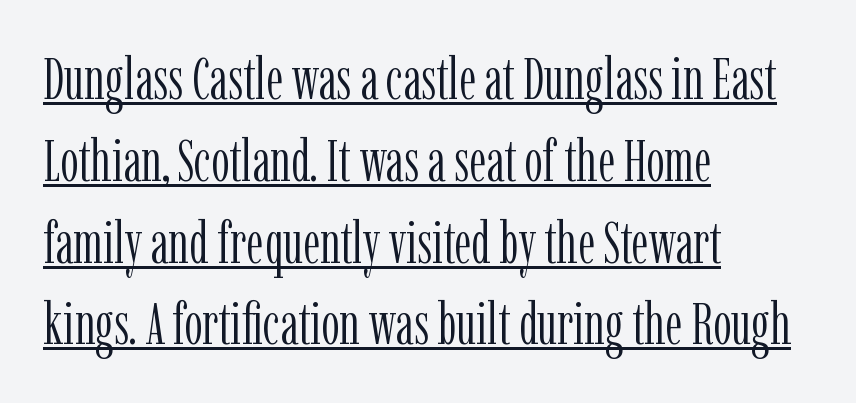
Q: Is the text bold? A: No.
Q: Is the text italic (slanted)? A: No, it is upright.
Q: Is the typeface a serif or a sans-serif typeface? A: Serif.
Q: Is the text underlined? A: Yes.
Q: How is the paragraph aligned? A: Left-aligned.
Q: Is the spacing between letters normal or unusually wide? A: Normal.
Q: Is the spacing between lines tight, normal or loose? A: Normal.
Q: Width (condensed, normal, or wide)? A: Condensed.
Q: Stroke contrast? A: Low.
Q: x-height? A: Medium.
Q: Monospaced? A: No.
